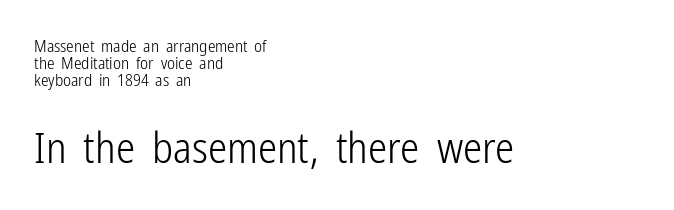
{"serif": "no", "italic": "no", "bold": "no", "weight": "light", "width": "condensed", "stroke_contrast": "low", "x_height": "medium", "monospaced": "no", "underline": "no", "align": "left", "line_spacing": "tight", "line_spacing_ratio": 0.99, "letter_spacing": "normal", "letter_spacing_em": 0.0, "larger_block": "second", "size_ratio": 2.53, "glyph_px": 43}
